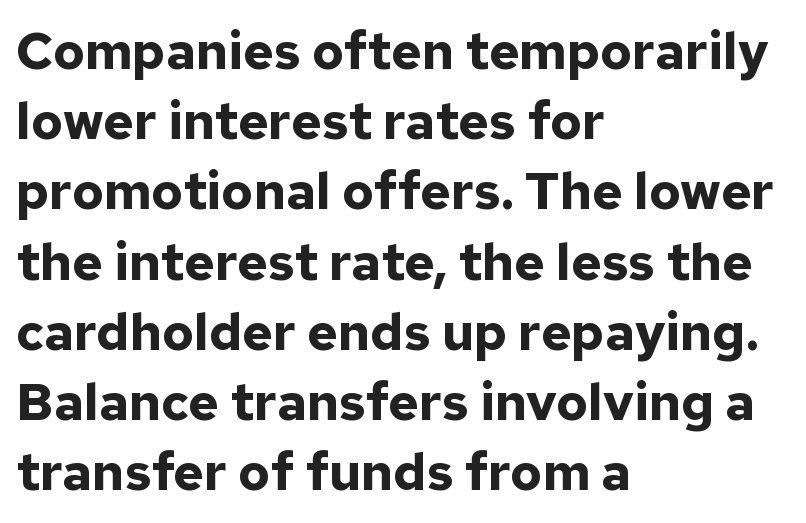
The image shows 52 px bold sans-serif type, upright; set left-aligned, normal line spacing (1.35x), normal letter spacing, not underlined; low stroke contrast and a medium x-height.
